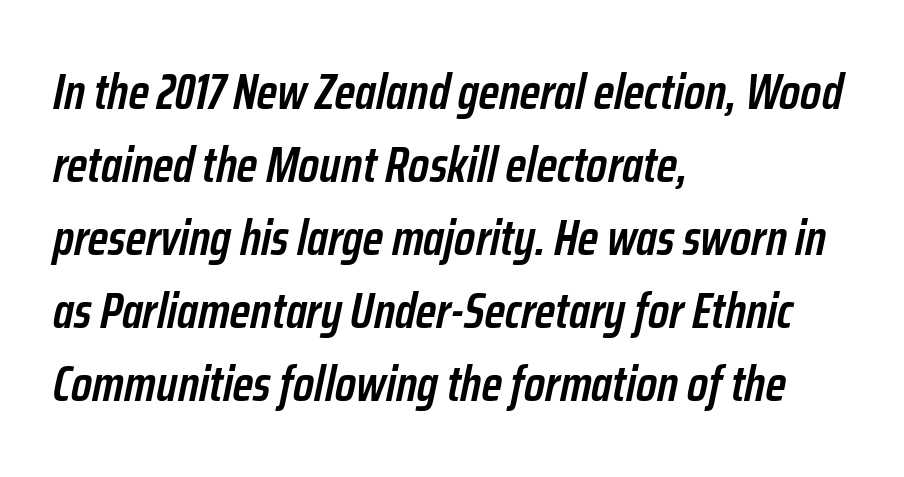
The baseline area is clear. The passage shown is semibold, sitting just below true bold. Do the characters align in a grid? No, the font is proportional. Is the type slanted? Yes — the strokes lean at a clear angle. The horizontal fit of the characters is conventional and even.
